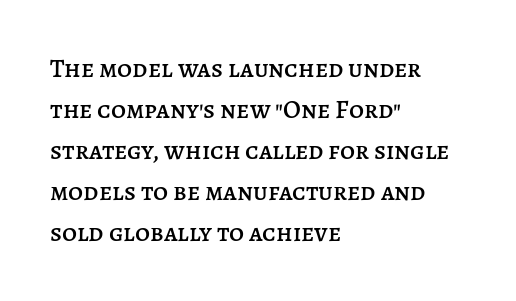
{"italic": "no", "underline": "no", "align": "left", "line_spacing": "normal", "line_spacing_ratio": 1.58, "letter_spacing": "normal", "letter_spacing_em": 0.0, "glyph_px": 26}
